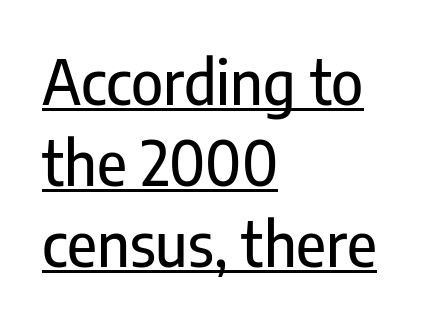
Visually the block forms a straight wall on the left and a jagged coastline on the right. The gaps between neighbouring characters are ordinary and unremarkable. This sample has the flowing, uneven cadence of proportional lettering. One glance says typical: line gaps are just what's usual. The lettering is marked with a stroke running underneath it. Typographically, this falls in the sans-serif category.
